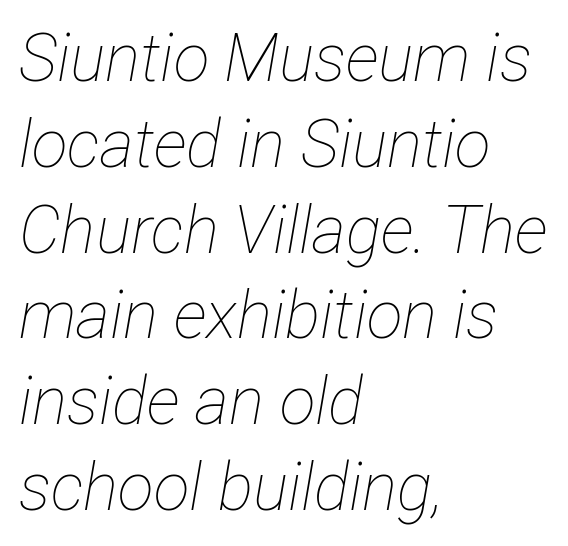
Underline: absent. Regular leading. Between one letter and the next there's only the usual sliver of space. Which margin do the lines hug? The left one — the right edge is uneven. Looking at the ascenders, they clearly lean. These lines are rendered in a variable-pitch font.
